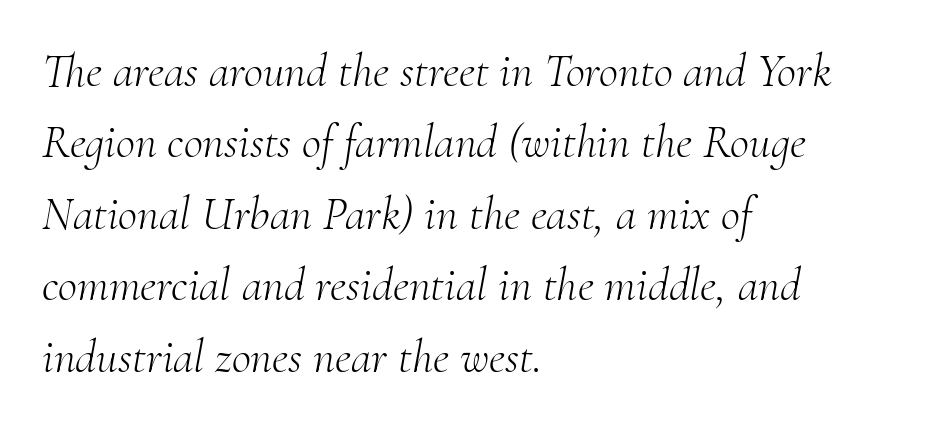
Visually the block forms a straight wall on the left and a jagged coastline on the right. Notice how the stems are inclined rather than vertical — that's the hallmark of italics. Think of a printed novel: that variable character pitch is what you see here. Glyph-to-glyph distance matches everyday printed text.
